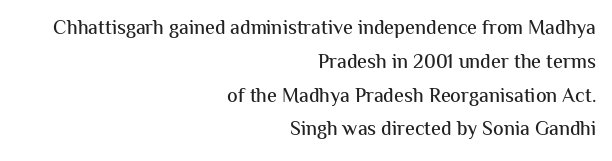
{"italic": "no", "underline": "no", "align": "right", "line_spacing": "normal", "line_spacing_ratio": 1.69, "letter_spacing": "normal", "letter_spacing_em": 0.0, "glyph_px": 20}
